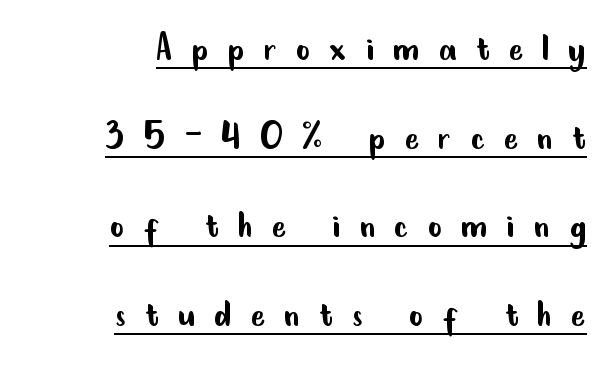
Q: Is the text bold? A: No.
Q: Is the text italic (slanted)? A: No, it is upright.
Q: Is the typeface a serif or a sans-serif typeface? A: Sans-serif.
Q: Is the text underlined? A: Yes.
Q: How is the paragraph aligned? A: Right-aligned.
Q: Is the spacing between letters normal or unusually wide? A: Unusually wide.
Q: Is the spacing between lines tight, normal or loose? A: Loose.
Q: Width (condensed, normal, or wide)? A: Condensed.
Q: Stroke contrast? A: Low.
Q: x-height? A: Small.
Q: Monospaced? A: No.
